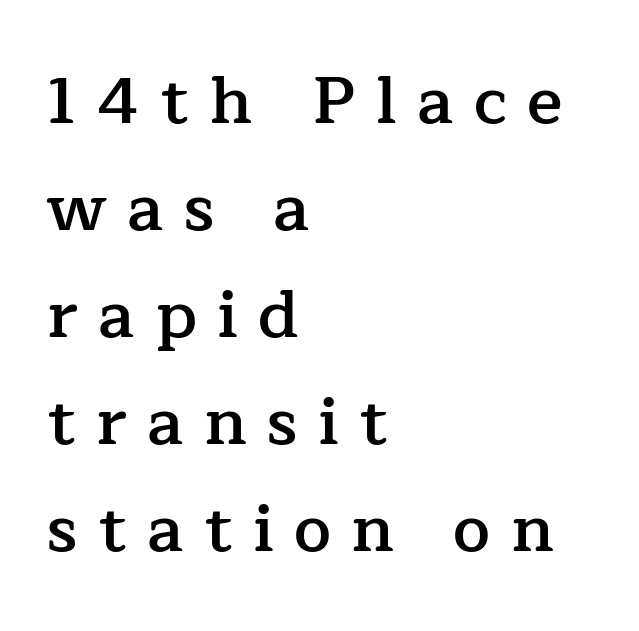
Q: Is the text bold? A: Semi-bold.
Q: Is the text italic (slanted)? A: No, it is upright.
Q: Is the typeface a serif or a sans-serif typeface? A: Serif.
Q: Is the text underlined? A: No.
Q: How is the paragraph aligned? A: Left-aligned.
Q: Is the spacing between letters normal or unusually wide? A: Unusually wide.
Q: Is the spacing between lines tight, normal or loose? A: Normal.
Q: Width (condensed, normal, or wide)? A: Normal.
Q: Stroke contrast? A: Low.
Q: x-height? A: Medium.
Q: Monospaced? A: No.
